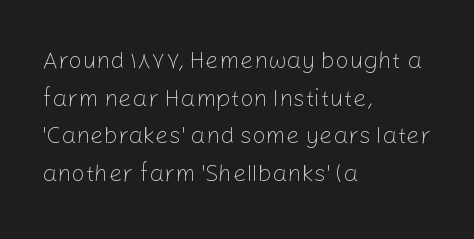
The image shows 24 px text type, upright; set left-aligned, normal line spacing (1.57x), normal letter spacing, not underlined.
